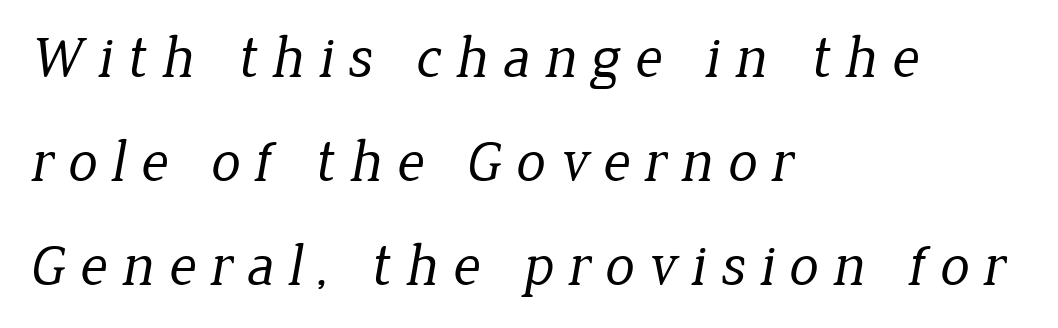
The image shows 59 px regular-weight serif type; set left-aligned, line spacing 1.76x, unusually wide letter spacing (+0.24 em), not underlined; low stroke contrast and a medium x-height.
